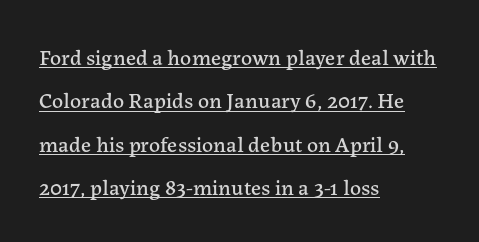
Q: Is the text italic (slanted)? A: No, it is upright.
Q: Is the text underlined? A: Yes.
Q: How is the paragraph aligned? A: Left-aligned.
Q: Is the spacing between letters normal or unusually wide? A: Normal.
Q: Is the spacing between lines tight, normal or loose? A: Loose.
